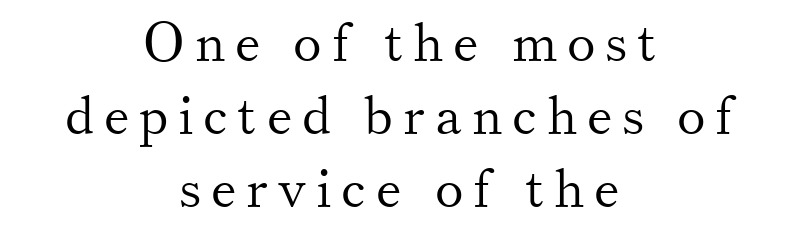
{"serif": "yes", "italic": "no", "bold": "no", "weight": "light", "width": "normal", "stroke_contrast": "medium", "x_height": "small", "monospaced": "no", "underline": "no", "align": "center", "line_spacing": "normal", "line_spacing_ratio": 1.35, "glyph_px": 54}
